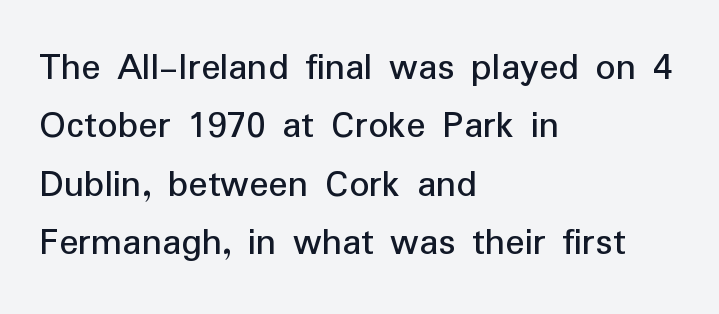
Q: Is the text bold? A: No.
Q: Is the text italic (slanted)? A: No, it is upright.
Q: Is the typeface a serif or a sans-serif typeface? A: Sans-serif.
Q: Is the text underlined? A: No.
Q: How is the paragraph aligned? A: Left-aligned.
Q: Is the spacing between letters normal or unusually wide? A: Normal.
Q: Is the spacing between lines tight, normal or loose? A: Normal.
Q: Width (condensed, normal, or wide)? A: Normal.
Q: Stroke contrast? A: Low.
Q: x-height? A: Medium.
Q: Monospaced? A: No.
